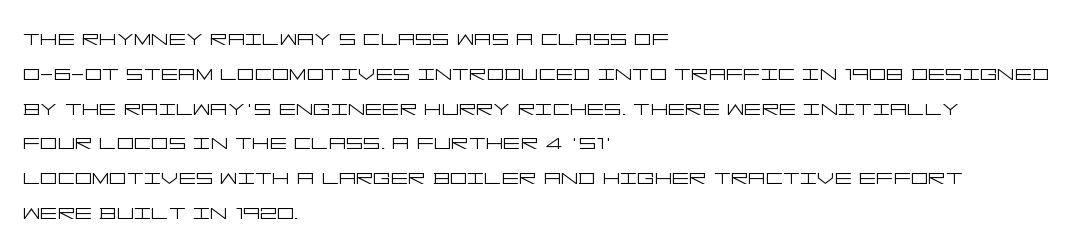
{"italic": "no", "bold": "no", "underline": "no", "align": "left", "line_spacing": "normal", "line_spacing_ratio": 1.29, "letter_spacing": "normal", "letter_spacing_em": 0.0, "glyph_px": 27}
